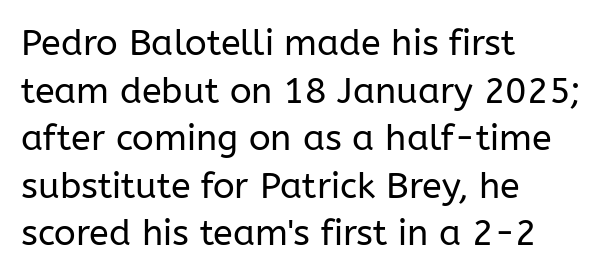
The image shows 36 px regular-weight sans-serif type, upright; set left-aligned, normal line spacing (1.32x), normal letter spacing, not underlined; low stroke contrast and a medium x-height.
